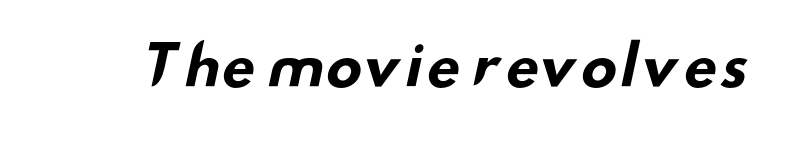
Nobody drew a line under any word here. This rendering leaves character spacing at its baseline value. Font category for this specimen: sans-serif. Look at the stroke-to-counter ratio: heavy, a bold. This sample has the flowing, uneven cadence of proportional lettering.
